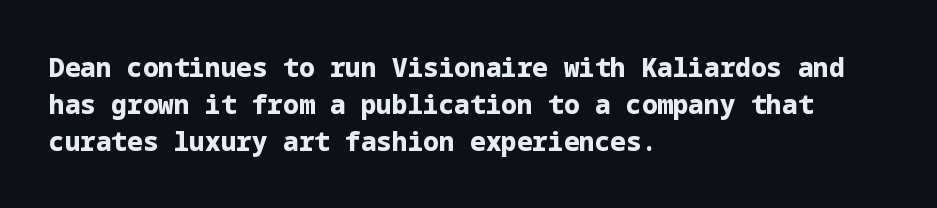
The image shows 26 px bold type, upright; set left-aligned, normal line spacing (1.42x), normal letter spacing, not underlined.
